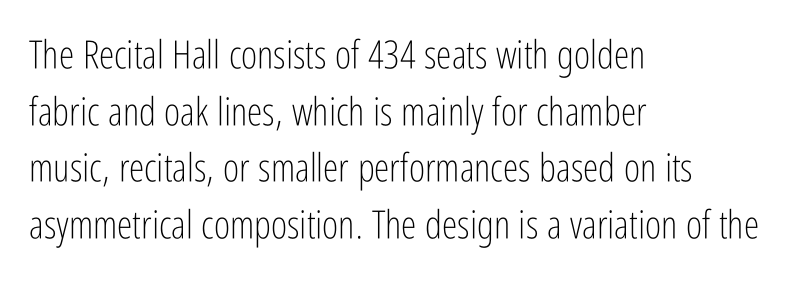
Is this a sans? Yes — the strokes have no serifs. The rendering uses natural spacing where letterforms have individual widths. Compared with typical body copy, the letter spacing here is the same. A student would call this left alignment; a typographer would say flush left, rag right. The rendering uses a moderate line-height, typical for paragraphs. Rendered with straight, roman letterforms.
